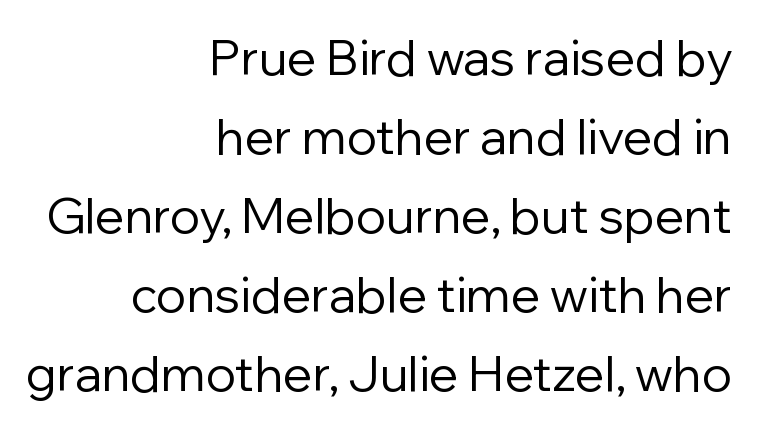
Q: Is the text bold? A: No.
Q: Is the text italic (slanted)? A: No, it is upright.
Q: Is the typeface a serif or a sans-serif typeface? A: Sans-serif.
Q: Is the text underlined? A: No.
Q: How is the paragraph aligned? A: Right-aligned.
Q: Is the spacing between letters normal or unusually wide? A: Normal.
Q: Is the spacing between lines tight, normal or loose? A: Normal.
Q: Width (condensed, normal, or wide)? A: Normal.
Q: Stroke contrast? A: Low.
Q: x-height? A: Medium.
Q: Monospaced? A: No.
